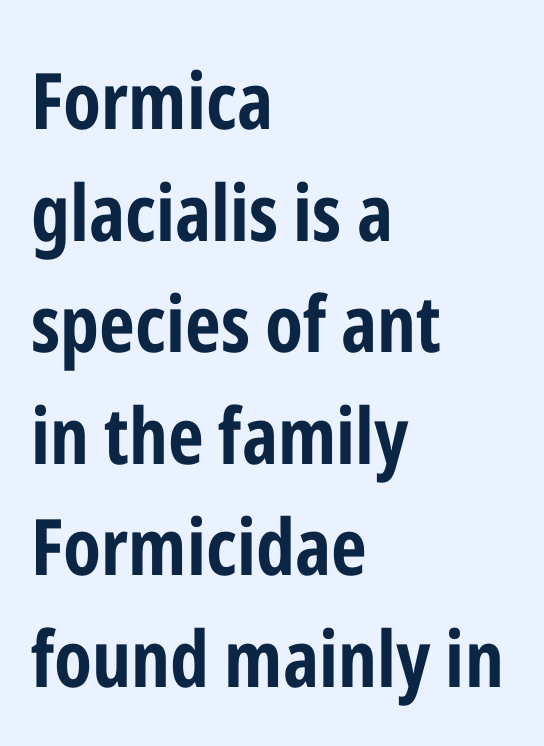
{"serif": "no", "italic": "no", "bold": "yes", "weight": "bold", "width": "condensed", "stroke_contrast": "low", "x_height": "medium", "monospaced": "no", "underline": "no", "align": "left", "line_spacing": "normal", "line_spacing_ratio": 1.43, "letter_spacing": "normal", "letter_spacing_em": 0.0, "glyph_px": 78}
